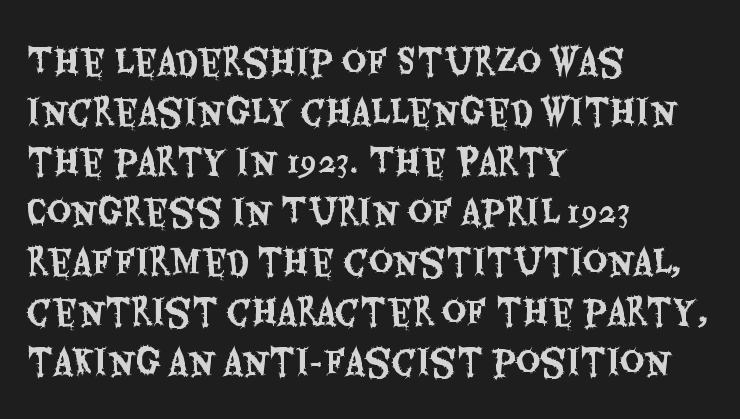
Q: Is the text italic (slanted)? A: No, it is upright.
Q: Is the typeface a serif or a sans-serif typeface? A: Sans-serif.
Q: Is the text underlined? A: No.
Q: How is the paragraph aligned? A: Left-aligned.
Q: Is the spacing between letters normal or unusually wide? A: Normal.
Q: Is the spacing between lines tight, normal or loose? A: Normal.
Q: Width (condensed, normal, or wide)? A: Condensed.
Q: Stroke contrast? A: Medium.
Q: x-height? A: Large.
Q: Monospaced? A: No.
